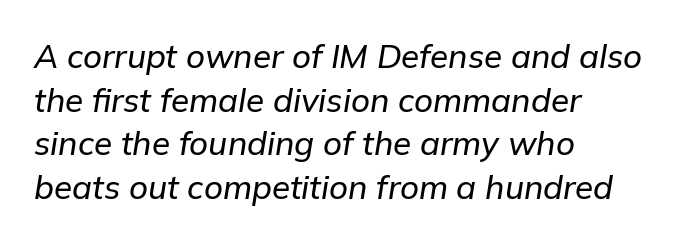
{"italic": "yes", "lean": "right", "slant_degrees": 9, "width": "normal", "stroke_contrast": "low", "x_height": "medium", "monospaced": "no", "underline": "no", "align": "left", "line_spacing": "normal", "line_spacing_ratio": 1.32, "letter_spacing": "normal", "letter_spacing_em": 0.0, "glyph_px": 33}
